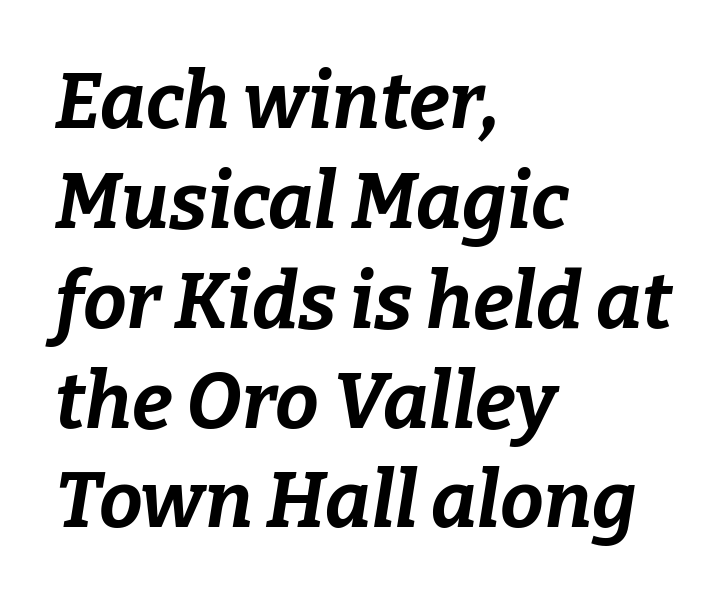
Q: Is the text bold? A: Yes.
Q: Is the text italic (slanted)? A: Yes, it leans right by about 9 degrees.
Q: Is the text underlined? A: No.
Q: How is the paragraph aligned? A: Left-aligned.
Q: Is the spacing between letters normal or unusually wide? A: Normal.
Q: Is the spacing between lines tight, normal or loose? A: Normal.
Q: Width (condensed, normal, or wide)? A: Normal.
Q: Stroke contrast? A: Low.
Q: x-height? A: Medium.
Q: Monospaced? A: No.
